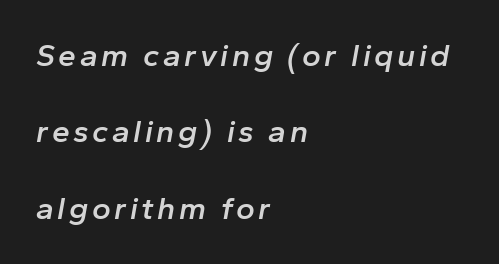
{"italic": "yes", "lean": "right", "slant_degrees": 10, "bold": "semi", "weight": "semibold", "width": "normal", "stroke_contrast": "low", "x_height": "medium", "monospaced": "no", "underline": "no", "align": "left", "line_spacing": "loose", "line_spacing_ratio": 2.39, "glyph_px": 32}
